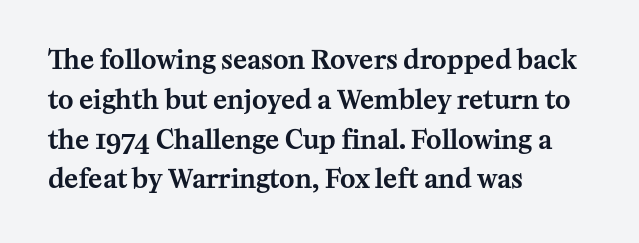
Q: Is the text italic (slanted)? A: No, it is upright.
Q: Is the text underlined? A: No.
Q: How is the paragraph aligned? A: Left-aligned.
Q: Is the spacing between letters normal or unusually wide? A: Normal.
Q: Is the spacing between lines tight, normal or loose? A: Normal.
